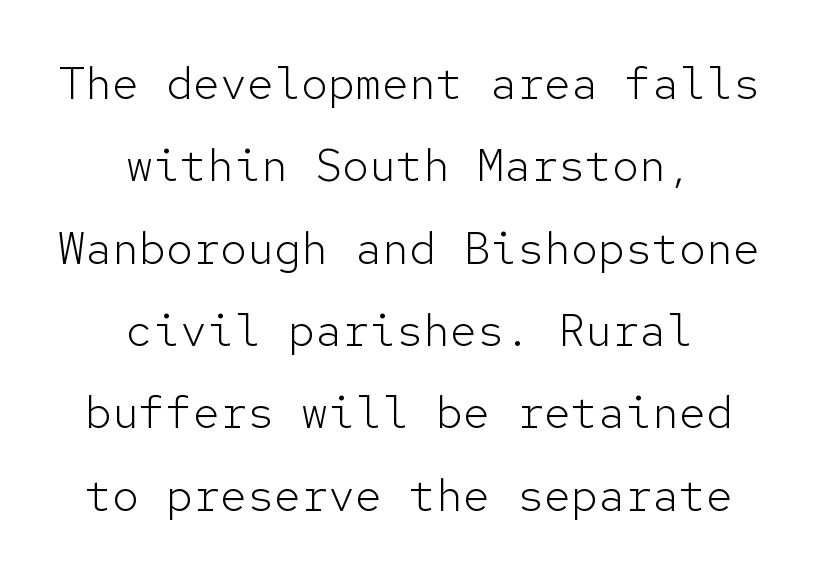
{"serif": "no", "italic": "no", "bold": "no", "weight": "light", "width": "normal", "stroke_contrast": "low", "x_height": "medium", "monospaced": "yes", "underline": "no", "align": "center", "line_spacing_ratio": 1.83, "letter_spacing": "normal", "letter_spacing_em": 0.0, "glyph_px": 45}
